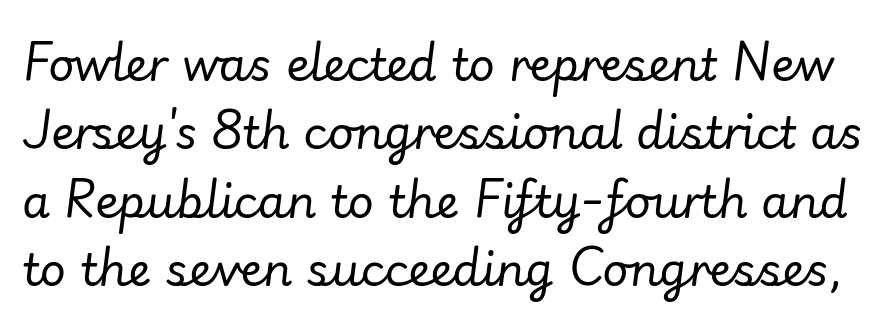
Q: Is the text bold? A: No.
Q: Is the text italic (slanted)? A: Yes, it leans right by about 7 degrees.
Q: Is the text underlined? A: No.
Q: Is the spacing between letters normal or unusually wide? A: Normal.
Q: Is the spacing between lines tight, normal or loose? A: Normal.
Q: Width (condensed, normal, or wide)? A: Normal.
Q: Stroke contrast? A: Low.
Q: x-height? A: Small.
Q: Monospaced? A: No.
